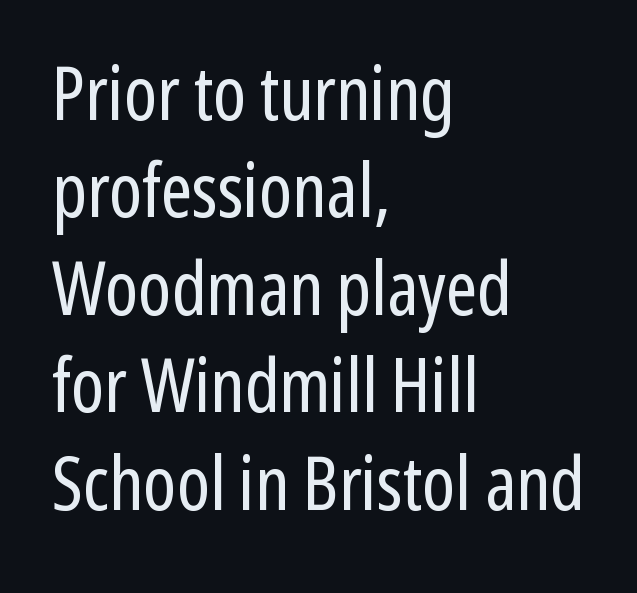
The image shows 75 px regular-weight, condensed sans-serif type, upright; set left-aligned, normal line spacing (1.3x), normal letter spacing, not underlined; low stroke contrast and a medium x-height.
